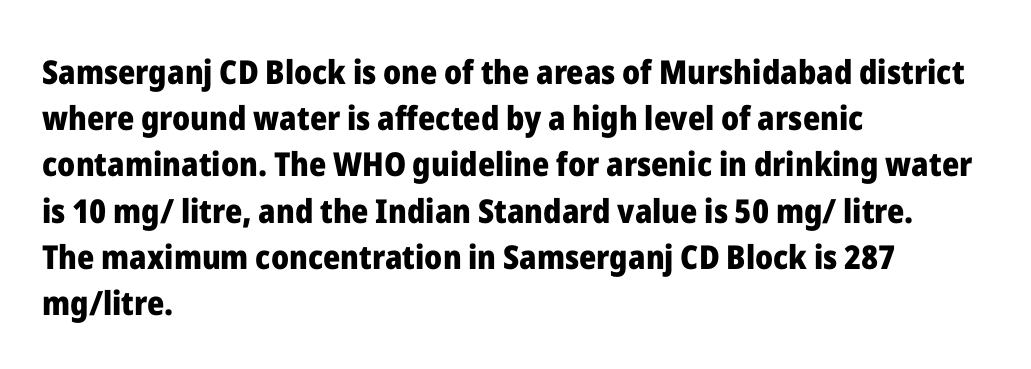
The image shows 33 px heavy sans-serif type, upright; set left-aligned, normal line spacing (1.4x), normal letter spacing, not underlined; low stroke contrast and a medium x-height.
